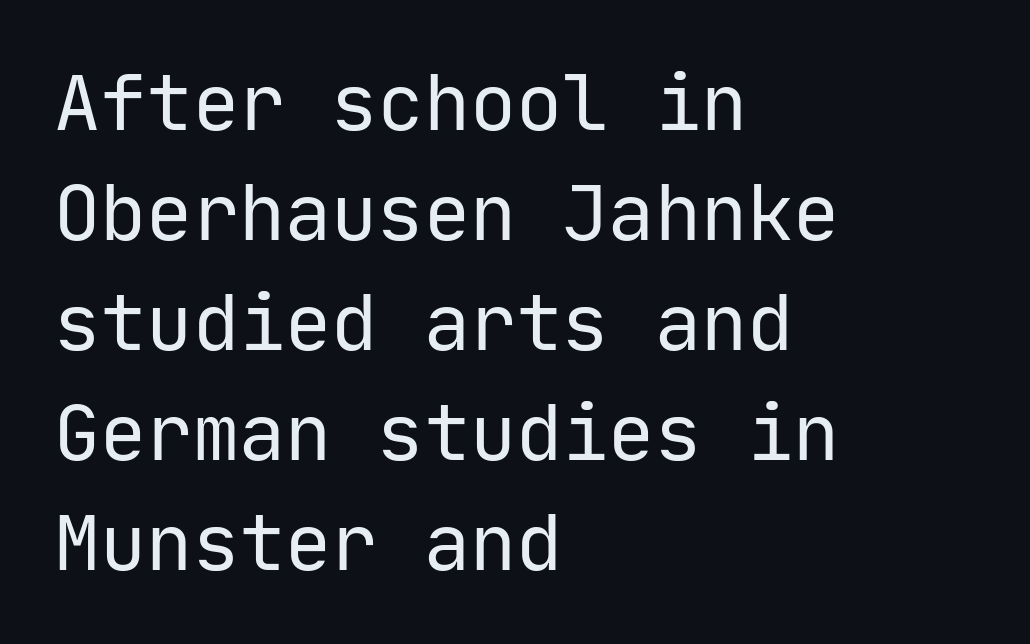
{"serif": "no", "italic": "no", "bold": "no", "weight": "regular", "width": "normal", "stroke_contrast": "low", "x_height": "medium", "monospaced": "yes", "underline": "no", "align": "left", "line_spacing": "normal", "line_spacing_ratio": 1.43, "letter_spacing": "normal", "letter_spacing_em": 0.0, "glyph_px": 77}
